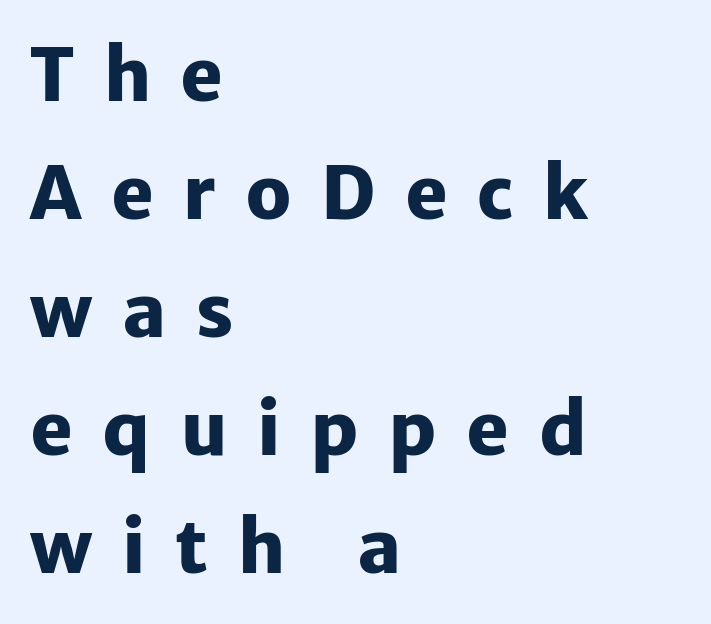
Honestly, there is no underline to notice here at all. Normally led — the rows are evenly, conventionally spaced. Looks like regular typesetting: each glyph gets only the width it needs. Notice how the passage keeps a crisp vertical edge on the left only. The type family on display is of the sans-serif kind. Italic? Not at all — the glyphs are vertical.
